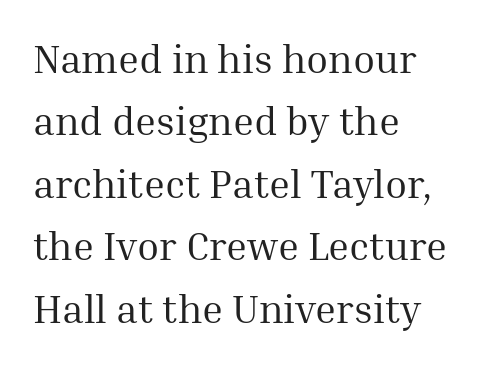
{"serif": "yes", "italic": "no", "bold": "no", "weight": "regular", "width": "normal", "stroke_contrast": "medium", "x_height": "medium", "monospaced": "no", "underline": "no", "align": "left", "line_spacing": "normal", "line_spacing_ratio": 1.56, "letter_spacing": "normal", "letter_spacing_em": 0.0, "glyph_px": 40}
